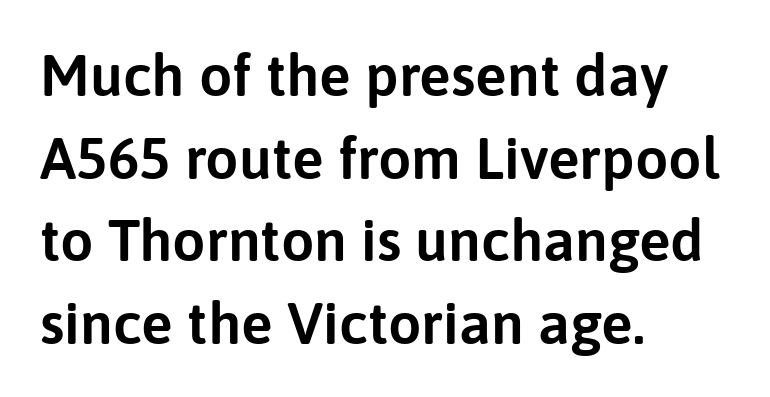
Q: Is the text italic (slanted)? A: No, it is upright.
Q: Is the typeface a serif or a sans-serif typeface? A: Sans-serif.
Q: Is the text underlined? A: No.
Q: How is the paragraph aligned? A: Left-aligned.
Q: Is the spacing between letters normal or unusually wide? A: Normal.
Q: Is the spacing between lines tight, normal or loose? A: Normal.
Q: Width (condensed, normal, or wide)? A: Normal.
Q: Stroke contrast? A: Low.
Q: x-height? A: Medium.
Q: Monospaced? A: No.
